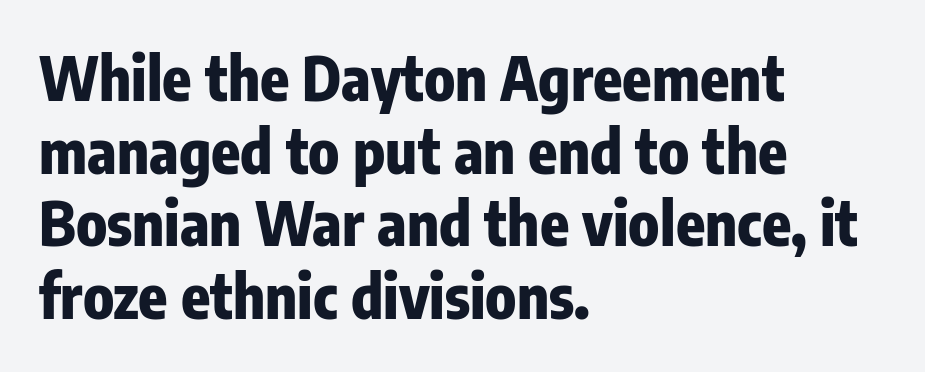
Q: Is the text bold? A: Yes.
Q: Is the text italic (slanted)? A: No, it is upright.
Q: Is the typeface a serif or a sans-serif typeface? A: Sans-serif.
Q: Is the text underlined? A: No.
Q: How is the paragraph aligned? A: Left-aligned.
Q: Is the spacing between letters normal or unusually wide? A: Normal.
Q: Width (condensed, normal, or wide)? A: Condensed.
Q: Stroke contrast? A: Low.
Q: x-height? A: Medium.
Q: Monospaced? A: No.
